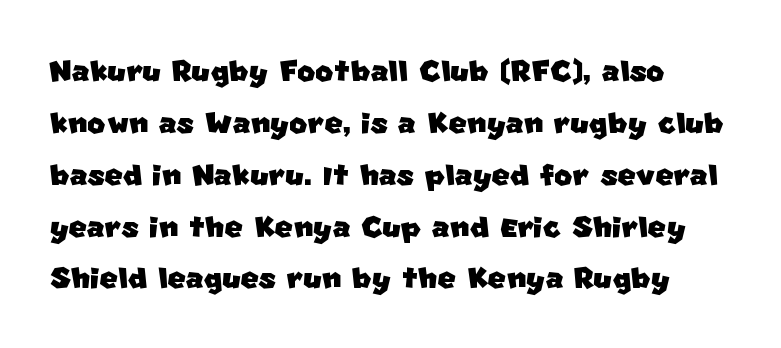
The image shows 39 px sans-serif type; set normal line spacing (1.33x), normal letter spacing, not underlined; low stroke contrast and a large x-height.
